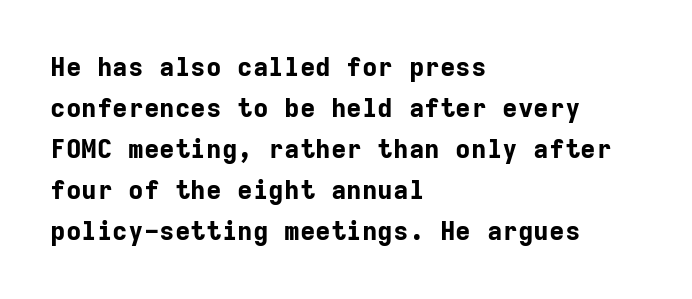
{"italic": "no", "bold": "yes", "underline": "no", "align": "left", "line_spacing": "normal", "line_spacing_ratio": 1.58, "letter_spacing": "normal", "letter_spacing_em": 0.0, "glyph_px": 26}
